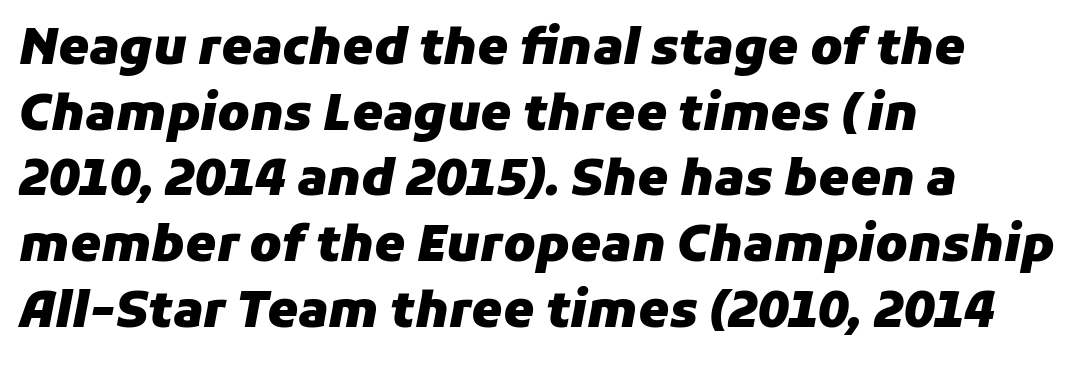
The image shows 49 px heavy type, italic (leaning right); set left-aligned, normal line spacing (1.34x), normal letter spacing, not underlined; low stroke contrast and a medium x-height.
